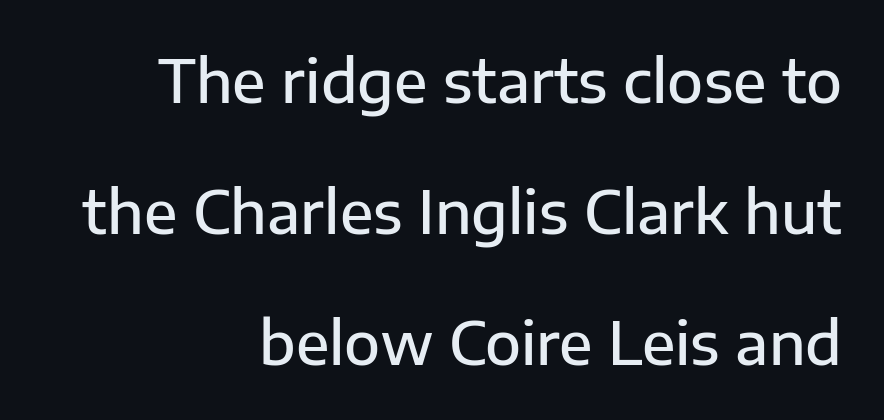
The image shows 59 px semibold sans-serif type, upright; set right-aligned, loose line spacing (2.22x), normal letter spacing, not underlined; low stroke contrast and a medium x-height.
